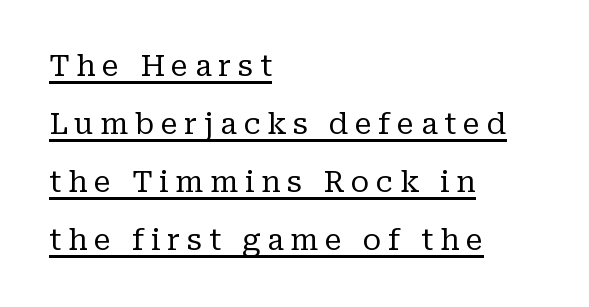
Q: Is the text bold? A: No.
Q: Is the text italic (slanted)? A: No, it is upright.
Q: Is the typeface a serif or a sans-serif typeface? A: Serif.
Q: Is the text underlined? A: Yes.
Q: How is the paragraph aligned? A: Left-aligned.
Q: Is the spacing between letters normal or unusually wide? A: Unusually wide.
Q: Is the spacing between lines tight, normal or loose? A: Loose.
Q: Width (condensed, normal, or wide)? A: Normal.
Q: Stroke contrast? A: Low.
Q: x-height? A: Medium.
Q: Monospaced? A: No.
